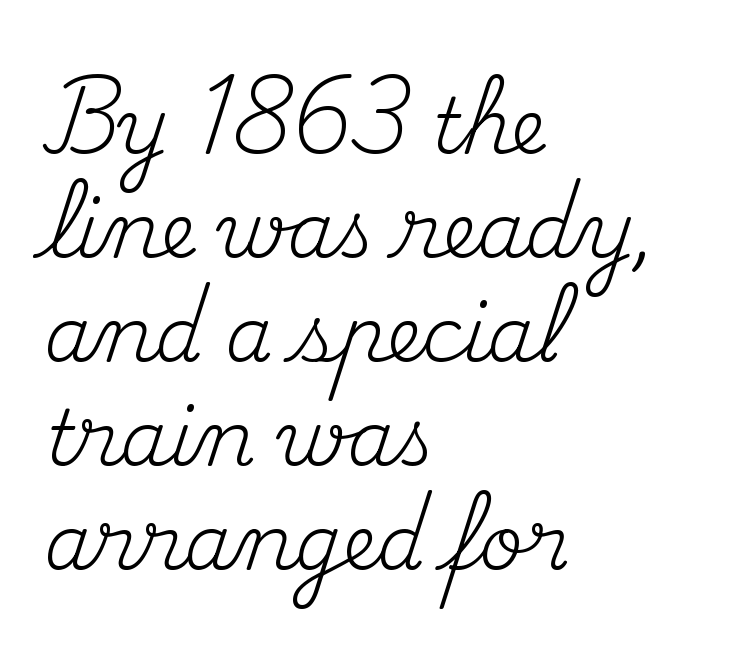
{"serif": "yes", "bold": "no", "weight": "regular", "width": "normal", "stroke_contrast": "medium", "x_height": "small", "monospaced": "no", "underline": "no", "align": "left", "line_spacing": "normal", "line_spacing_ratio": 1.37, "letter_spacing": "normal", "letter_spacing_em": 0.0, "glyph_px": 76}
